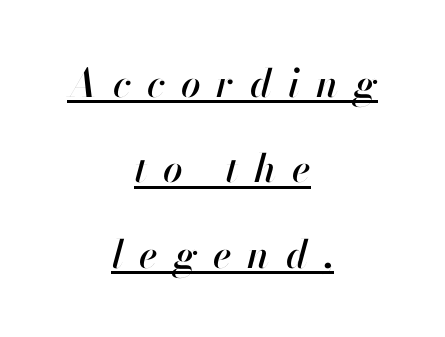
{"italic": "yes", "lean": "right", "slant_degrees": 13, "width": "normal", "stroke_contrast": "high", "x_height": "small", "monospaced": "no", "underline": "yes", "align": "center", "line_spacing": "loose", "line_spacing_ratio": 2.19, "letter_spacing": "wide", "letter_spacing_em": 0.41, "glyph_px": 39}
